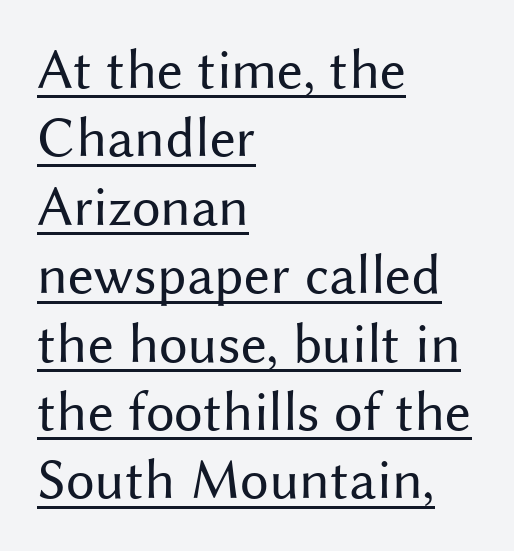
The image shows 57 px regular-weight sans-serif type, upright; set left-aligned, line spacing 1.2x, normal letter spacing, underlined; medium stroke contrast and a medium x-height.
